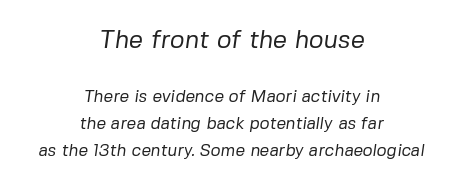
{"bold": "no", "underline": "no", "align": "center", "line_spacing": "normal", "line_spacing_ratio": 1.6, "letter_spacing": "normal", "letter_spacing_em": 0.0, "larger_block": "first", "size_ratio": 1.47, "glyph_px": 25}
